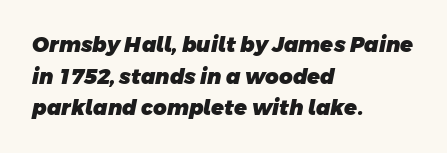
The image shows 21 px bold type; set left-aligned, normal line spacing (1.51x), normal letter spacing, not underlined.
